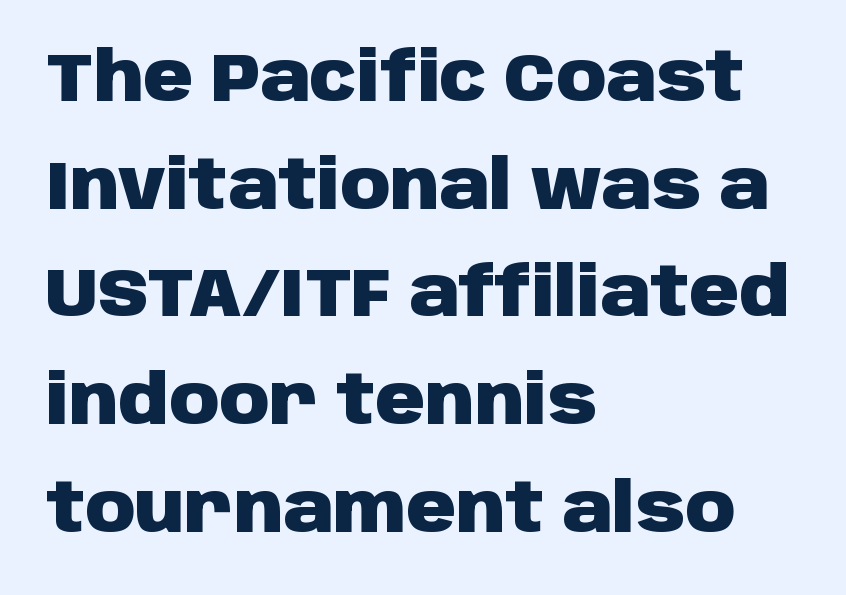
Line starts are locked; line ends wander. Between one letter and the next there's only the usual sliver of space. The letters carry no serifs — their stems end cleanly without finishing strokes. Anything drawn beneath the words? Only blank space. Rendered with straight, roman letterforms.
